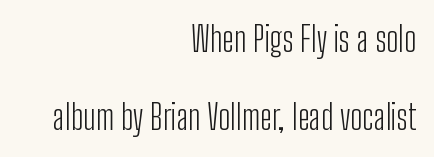
Q: Is the text bold? A: No.
Q: Is the text italic (slanted)? A: No, it is upright.
Q: Is the typeface a serif or a sans-serif typeface? A: Sans-serif.
Q: Is the text underlined? A: No.
Q: How is the paragraph aligned? A: Right-aligned.
Q: Is the spacing between letters normal or unusually wide? A: Normal.
Q: Is the spacing between lines tight, normal or loose? A: Loose.
Q: Width (condensed, normal, or wide)? A: Condensed.
Q: Stroke contrast? A: Low.
Q: x-height? A: Medium.
Q: Monospaced? A: No.
